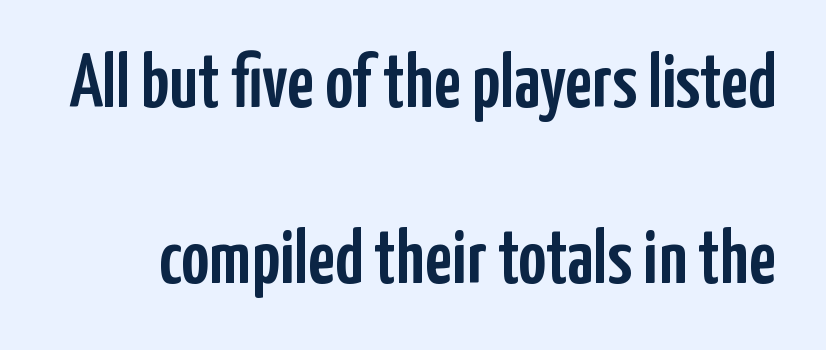
The letters sit at their default tracking, neither squeezed nor spread. The type family on display is of the sans-serif kind. A clean baseline with only descenders dipping below it. Note the varied advance widths — an 'i' is clearly narrower than an 'm'. What's the leading like? Stretched, with rows far apart. Does the lettering tilt? It doesn't — this is upright.
